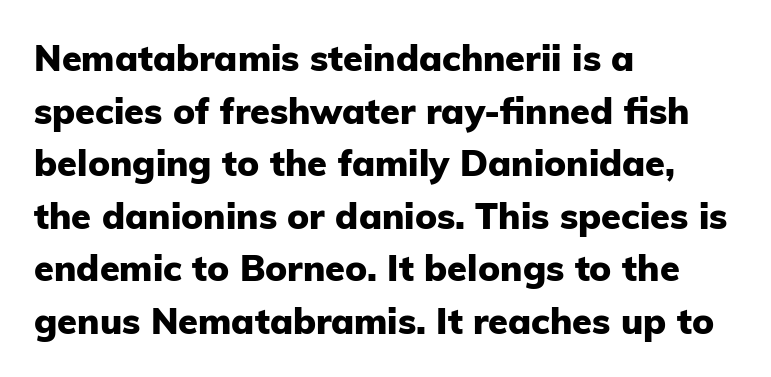
{"serif": "no", "italic": "no", "bold": "yes", "weight": "heavy", "width": "normal", "stroke_contrast": "low", "x_height": "medium", "monospaced": "no", "underline": "no", "align": "left", "line_spacing": "normal", "line_spacing_ratio": 1.46, "letter_spacing": "normal", "letter_spacing_em": 0.0, "glyph_px": 36}
